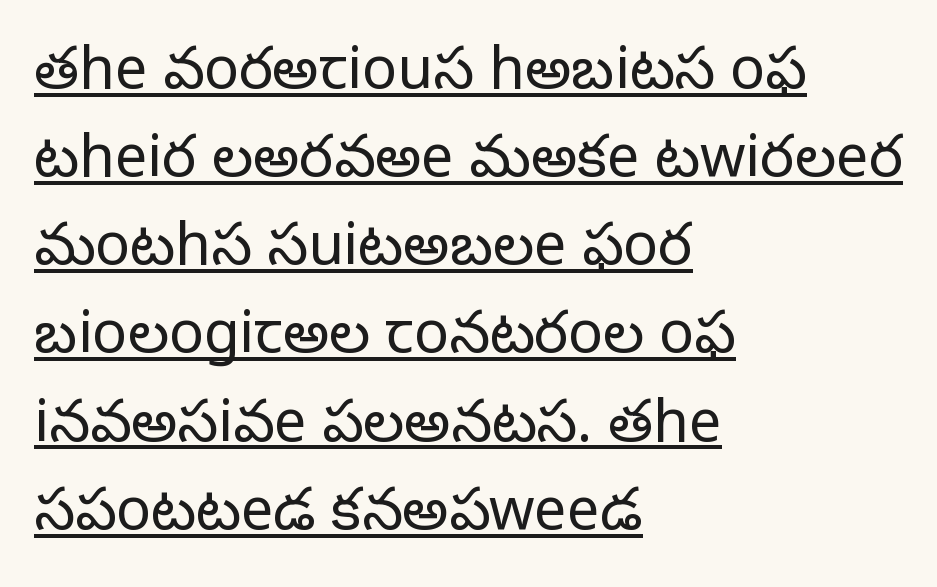
The image shows 58 px light sans-serif type, upright; set left-aligned, normal line spacing (1.52x), normal letter spacing, underlined; low stroke contrast and a medium x-height.
